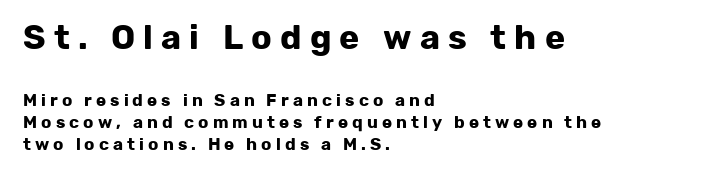
Characters follow at a spacing far wider than the type designer built in. The face used here has the dense, thick strokes of a bold. The letters stand upright; this is a roman face. Letters rest on an invisible, unmarked baseline. These lines are rendered in a variable-pitch font. What's the leading like? Ordinary, nothing unusual.
